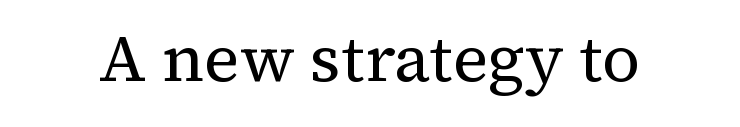
The image shows 66 px regular-weight serif type, upright; set normal letter spacing, not underlined; medium stroke contrast and a medium x-height.
